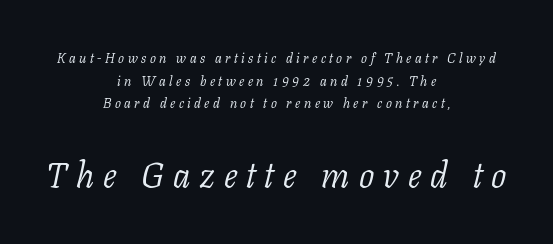
What kind of face is this? One with serifs. Scale increases going downward across the two blocks. Rule under the text: the space is simply empty. Here the designer chose a conventional face with non-uniform glyph widths.
